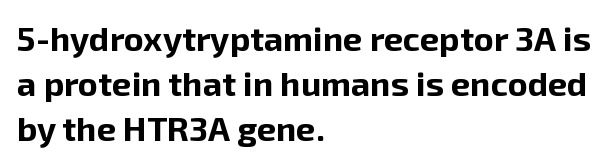
When letters stand straight like this, we call the style roman or upright. Horizontally, the lines are justified to the leading edge only. Spacing verdict: proportional, widths tailored to each character. The leading is moderate, giving the passage an even texture. On the weight axis this lands at bold, roughly 700. Look at the tracking — it's just the regular setting, nothing added.
